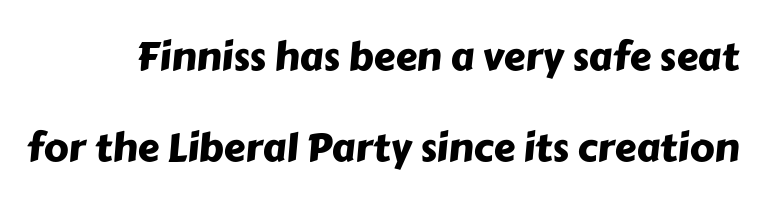
{"serif": "no", "width": "normal", "stroke_contrast": "low", "x_height": "medium", "monospaced": "no", "underline": "no", "line_spacing": "loose", "line_spacing_ratio": 2.33, "letter_spacing": "normal", "letter_spacing_em": 0.0, "glyph_px": 39}
